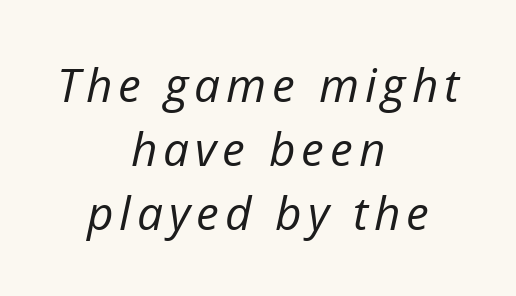
The image shows 46 px regular-weight type, italic (leaning right); set centered, normal line spacing (1.39x), not underlined; low stroke contrast and a medium x-height.
